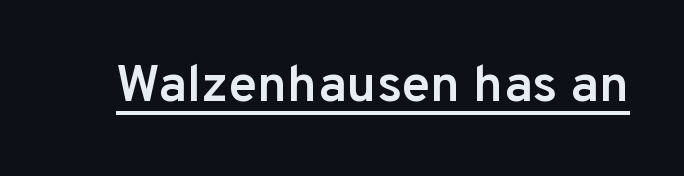
The image shows 52 px semibold sans-serif type, upright; set normal letter spacing, underlined; low stroke contrast and a medium x-height.
